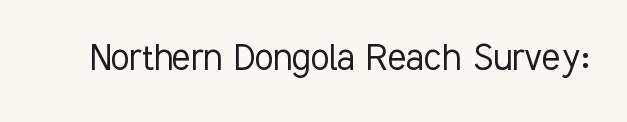
{"serif": "no", "italic": "no", "bold": "no", "weight": "light", "width": "condensed", "stroke_contrast": "low", "x_height": "medium", "monospaced": "no", "underline": "no", "letter_spacing": "normal", "letter_spacing_em": 0.0, "glyph_px": 43}
